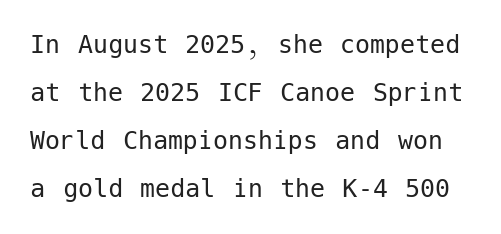
Q: Is the text bold? A: No.
Q: Is the text italic (slanted)? A: No, it is upright.
Q: Is the typeface a serif or a sans-serif typeface? A: Sans-serif.
Q: Is the text underlined? A: No.
Q: Is the spacing between letters normal or unusually wide? A: Normal.
Q: Is the spacing between lines tight, normal or loose? A: Normal.
Q: Width (condensed, normal, or wide)? A: Normal.
Q: Stroke contrast? A: Low.
Q: x-height? A: Medium.
